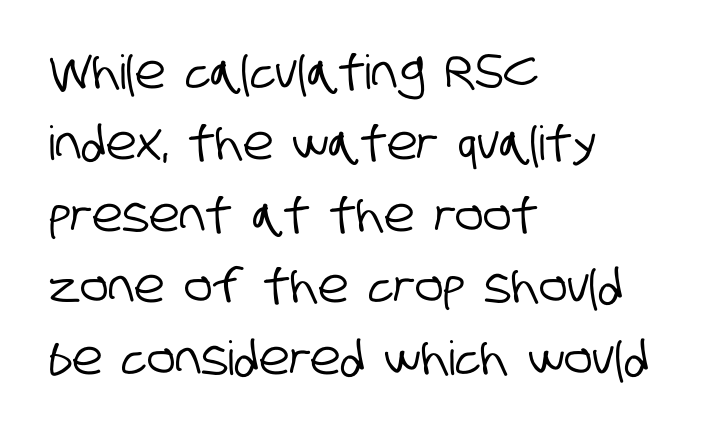
The characters display no serif detailing; their extremities are plain. Compared with typical body copy, the letter spacing here is the same. The paragraph shown leans on its left margin. The space between consecutive lines is moderate. The words here are not underlined. Note the varied advance widths — an 'i' is clearly narrower than an 'm'.
